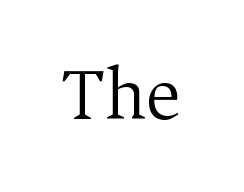
Q: Is the text bold? A: No.
Q: Is the text italic (slanted)? A: No, it is upright.
Q: Is the typeface a serif or a sans-serif typeface? A: Serif.
Q: Is the text underlined? A: No.
Q: Is the spacing between letters normal or unusually wide? A: Normal.
Q: Width (condensed, normal, or wide)? A: Normal.
Q: Stroke contrast? A: Medium.
Q: x-height? A: Medium.
Q: Monospaced? A: No.
